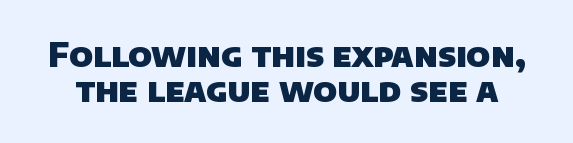
{"serif": "no", "bold": "yes", "weight": "heavy", "width": "normal", "stroke_contrast": "low", "x_height": "large", "monospaced": "no", "underline": "no", "line_spacing": "tight", "line_spacing_ratio": 1.05, "letter_spacing": "normal", "letter_spacing_em": 0.0, "glyph_px": 33}
